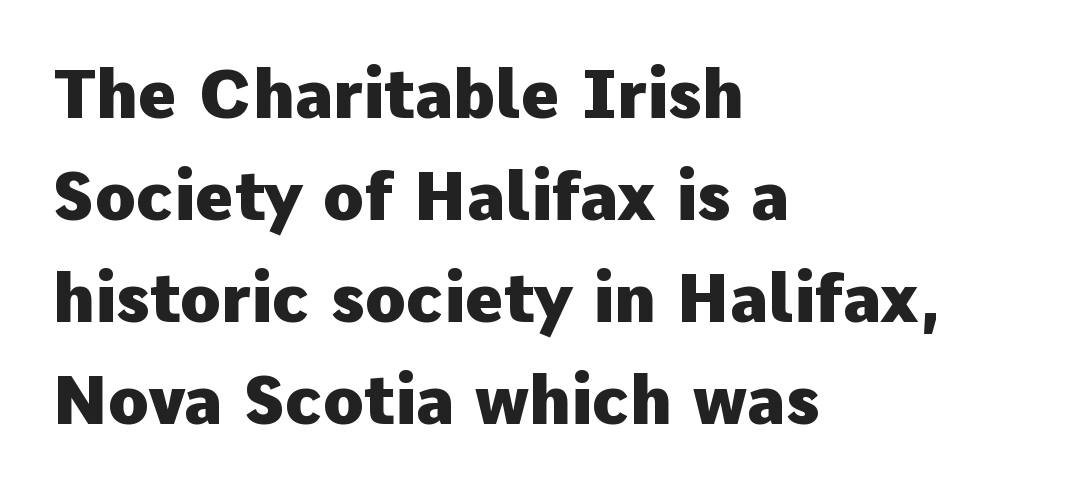
Beneath every word, the page is bare. Upright lettering throughout. Is this a fixed-width face? No — the glyphs have proportional, varying widths. The letters carry no serifs — their stems end cleanly without finishing strokes. Heavy, bold letterforms. The paragraph shown leans on its left margin.
